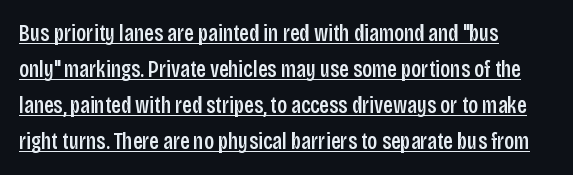
{"italic": "no", "underline": "yes", "align": "left", "line_spacing": "normal", "line_spacing_ratio": 1.56, "letter_spacing": "normal", "letter_spacing_em": 0.0, "glyph_px": 23}
